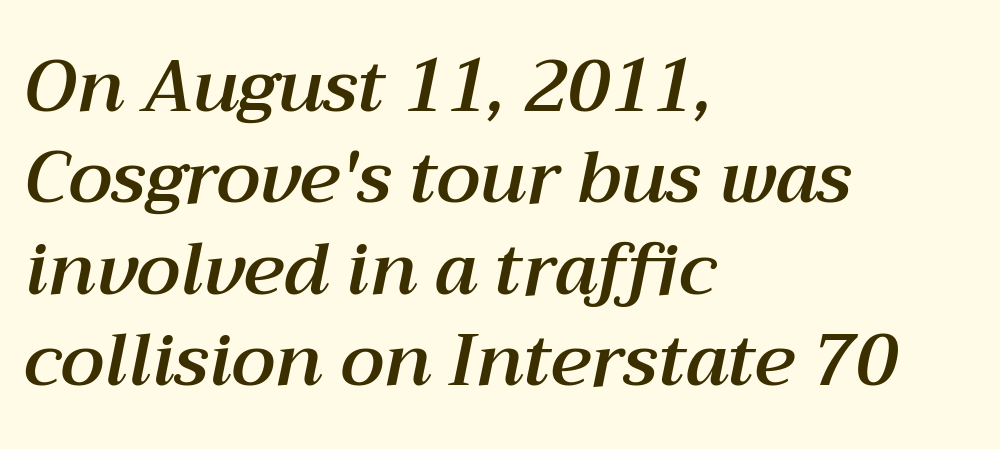
The image shows 72 px text type, italic (leaning right); set left-aligned, normal line spacing (1.27x), normal letter spacing, not underlined; medium stroke contrast and a medium x-height.
